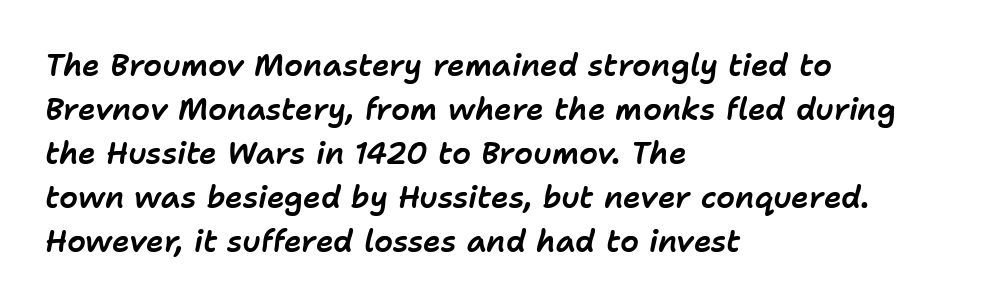
Q: Is the text italic (slanted)? A: Yes, it leans right by about 11 degrees.
Q: Is the text underlined? A: No.
Q: How is the paragraph aligned? A: Left-aligned.
Q: Is the spacing between letters normal or unusually wide? A: Normal.
Q: Is the spacing between lines tight, normal or loose? A: Normal.
Q: Width (condensed, normal, or wide)? A: Normal.
Q: Stroke contrast? A: Low.
Q: x-height? A: Medium.
Q: Monospaced? A: No.
